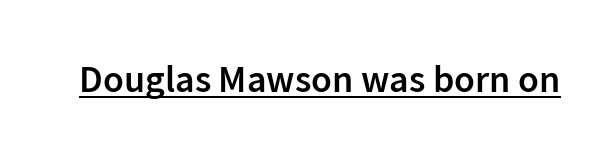
{"serif": "no", "italic": "no", "bold": "semi", "weight": "semibold", "width": "normal", "stroke_contrast": "low", "x_height": "medium", "monospaced": "no", "underline": "yes", "letter_spacing": "normal", "letter_spacing_em": 0.0, "glyph_px": 38}
